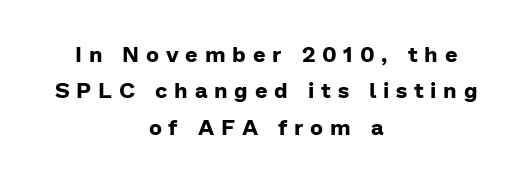
Q: Is the text bold? A: Yes.
Q: Is the text italic (slanted)? A: No, it is upright.
Q: Is the text underlined? A: No.
Q: How is the paragraph aligned? A: Centered.
Q: Is the spacing between letters normal or unusually wide? A: Unusually wide.
Q: Is the spacing between lines tight, normal or loose? A: Normal.
